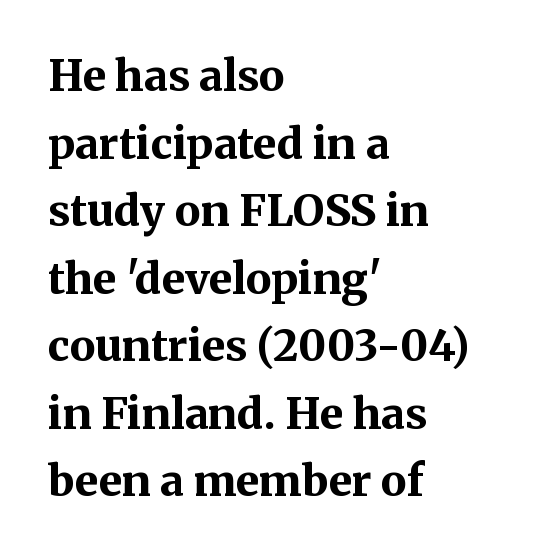
The image shows 43 px bold serif type, upright; set left-aligned, normal line spacing (1.57x), normal letter spacing, not underlined; medium stroke contrast and a medium x-height.
